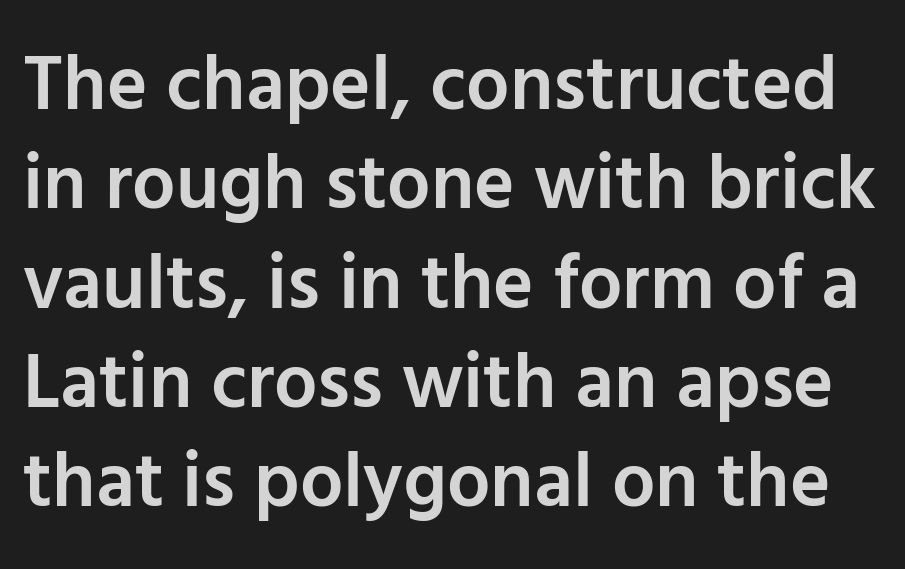
The image shows 77 px semibold sans-serif type, upright; set normal line spacing (1.29x), normal letter spacing, not underlined; low stroke contrast and a medium x-height.
